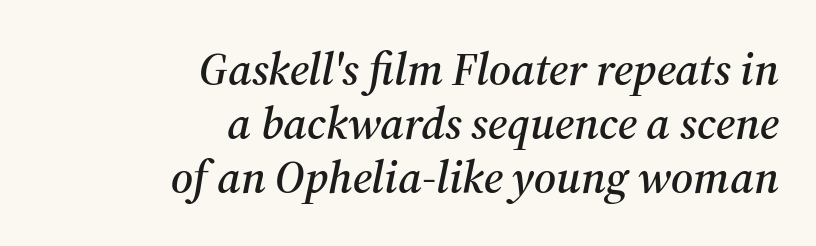
The image shows 46 px serif type, italic (leaning right); set right-aligned, line spacing 1.17x, normal letter spacing, not underlined; medium stroke contrast and a medium x-height.
